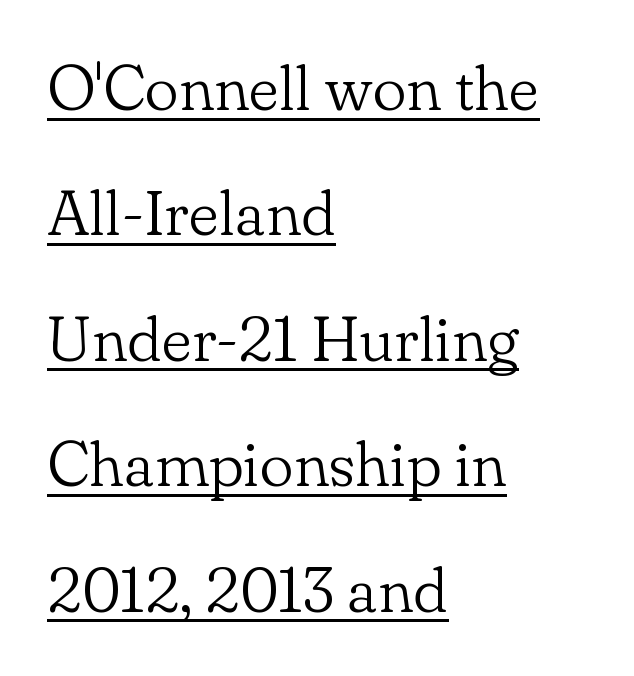
{"serif": "yes", "italic": "no", "bold": "no", "weight": "light", "width": "normal", "stroke_contrast": "low", "x_height": "small", "monospaced": "no", "underline": "yes", "align": "left", "line_spacing": "loose", "line_spacing_ratio": 1.96, "letter_spacing": "normal", "letter_spacing_em": 0.0, "glyph_px": 64}
